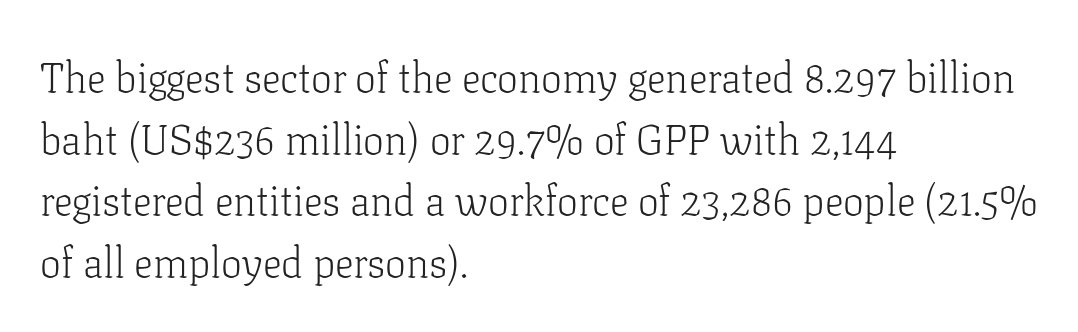
{"serif": "yes", "italic": "no", "bold": "no", "weight": "light", "width": "normal", "stroke_contrast": "low", "x_height": "medium", "monospaced": "no", "underline": "no", "align": "left", "line_spacing": "normal", "line_spacing_ratio": 1.47, "letter_spacing": "normal", "letter_spacing_em": 0.0, "glyph_px": 42}
